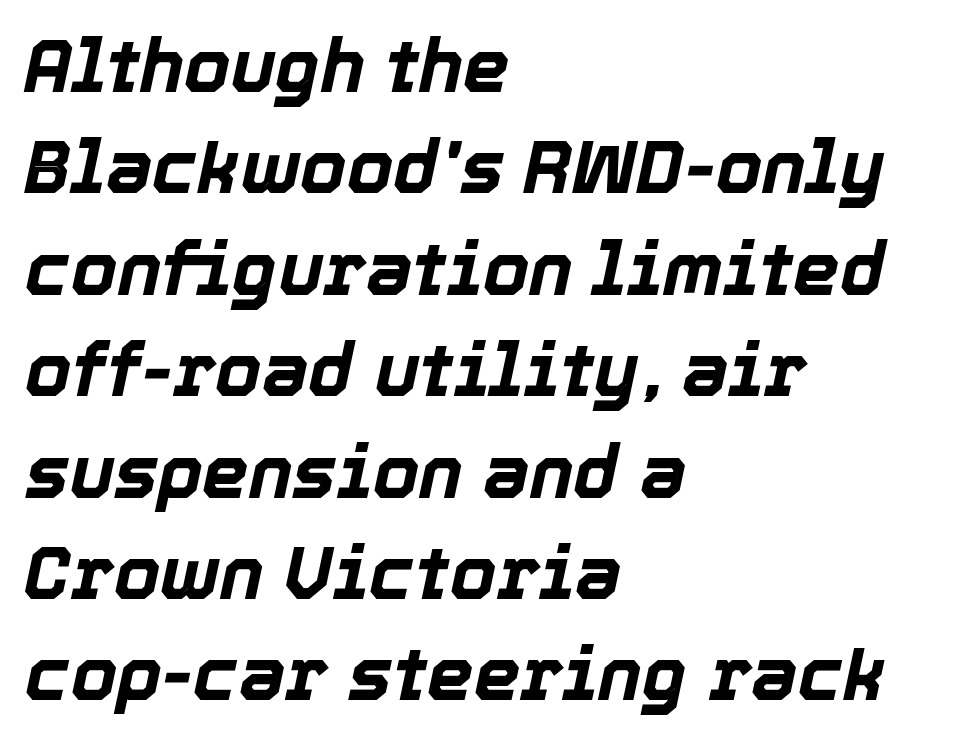
The strokes are fattened all the way to bold. The paragraph has a hard left edge and a soft right edge. An italicized treatment has been applied to the whole sample. The rendering uses natural spacing where letterforms have individual widths.
